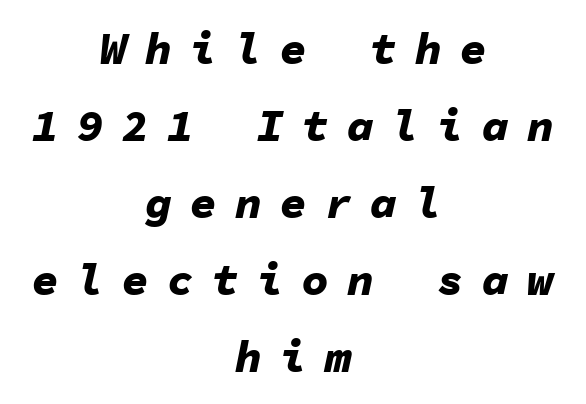
Q: Is the text bold? A: Yes.
Q: Is the text italic (slanted)? A: Yes, it leans right by about 11 degrees.
Q: Is the text underlined? A: No.
Q: How is the paragraph aligned? A: Centered.
Q: Is the spacing between letters normal or unusually wide? A: Unusually wide.
Q: Width (condensed, normal, or wide)? A: Normal.
Q: Stroke contrast? A: Low.
Q: x-height? A: Medium.
Q: Monospaced? A: Yes.
